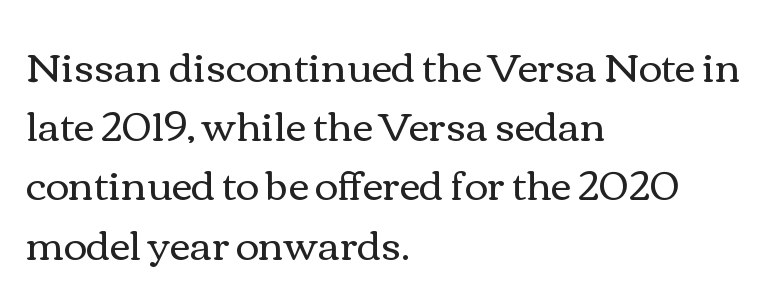
{"italic": "no", "bold": "no", "weight": "regular", "width": "wide", "x_height": "medium", "monospaced": "no", "underline": "no", "align": "left", "line_spacing": "normal", "line_spacing_ratio": 1.48, "letter_spacing": "normal", "letter_spacing_em": 0.0, "glyph_px": 40}
